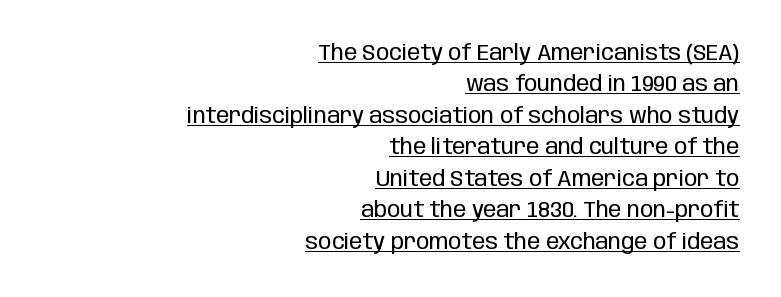
{"italic": "no", "bold": "no", "underline": "yes", "align": "right", "line_spacing": "normal", "line_spacing_ratio": 1.43, "letter_spacing": "normal", "letter_spacing_em": 0.0, "glyph_px": 22}
